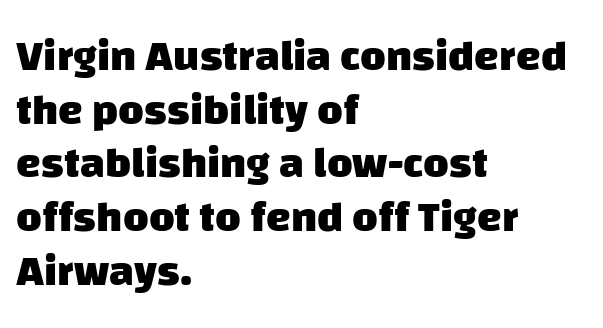
Q: Is the text bold? A: Yes.
Q: Is the typeface a serif or a sans-serif typeface? A: Sans-serif.
Q: Is the text underlined? A: No.
Q: How is the paragraph aligned? A: Left-aligned.
Q: Is the spacing between letters normal or unusually wide? A: Normal.
Q: Width (condensed, normal, or wide)? A: Normal.
Q: Stroke contrast? A: Low.
Q: x-height? A: Large.
Q: Monospaced? A: No.
